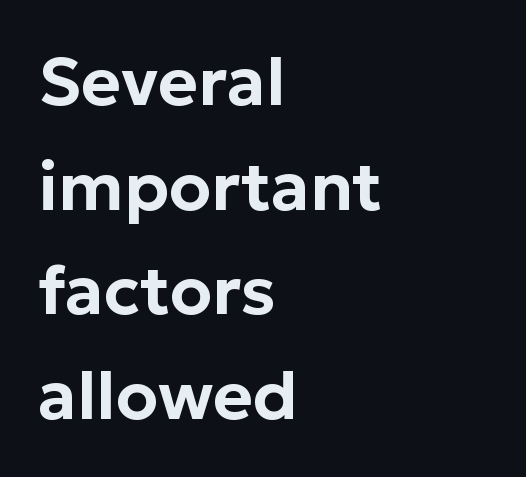
Q: Is the text italic (slanted)? A: No, it is upright.
Q: Is the typeface a serif or a sans-serif typeface? A: Sans-serif.
Q: Is the text underlined? A: No.
Q: How is the paragraph aligned? A: Left-aligned.
Q: Is the spacing between letters normal or unusually wide? A: Normal.
Q: Is the spacing between lines tight, normal or loose? A: Normal.
Q: Width (condensed, normal, or wide)? A: Normal.
Q: Stroke contrast? A: Low.
Q: x-height? A: Medium.
Q: Monospaced? A: No.
